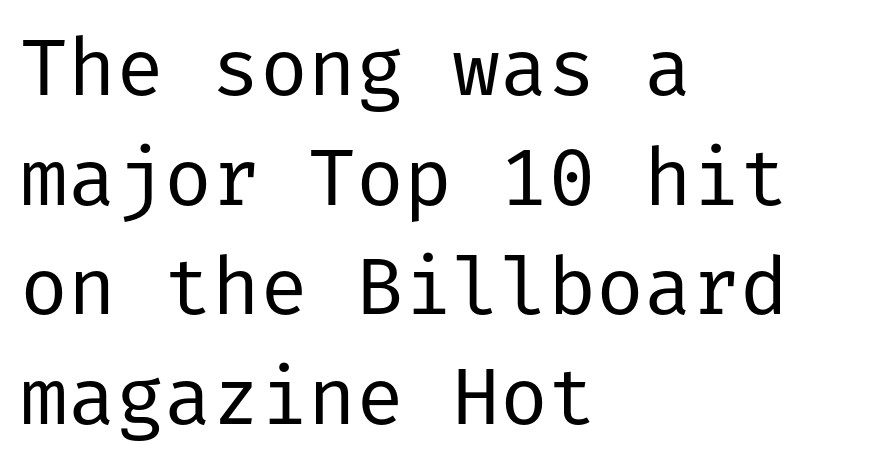
Q: Is the text bold? A: No.
Q: Is the text italic (slanted)? A: No, it is upright.
Q: Is the typeface a serif or a sans-serif typeface? A: Sans-serif.
Q: Is the text underlined? A: No.
Q: How is the paragraph aligned? A: Left-aligned.
Q: Is the spacing between letters normal or unusually wide? A: Normal.
Q: Is the spacing between lines tight, normal or loose? A: Normal.
Q: Width (condensed, normal, or wide)? A: Normal.
Q: Stroke contrast? A: Low.
Q: x-height? A: Medium.
